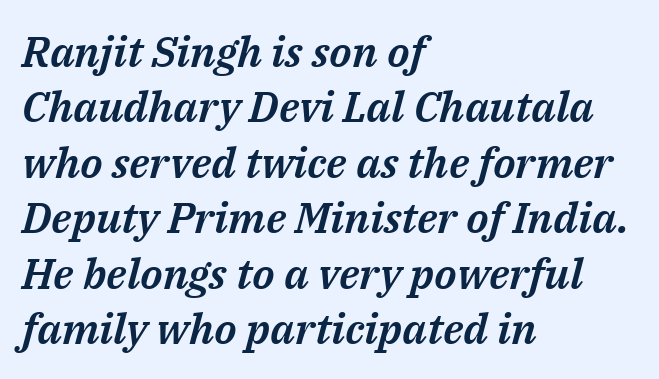
{"italic": "yes", "lean": "right", "slant_degrees": 14, "width": "normal", "stroke_contrast": "medium", "x_height": "medium", "monospaced": "no", "underline": "no", "align": "left", "line_spacing": "normal", "line_spacing_ratio": 1.29, "letter_spacing": "normal", "letter_spacing_em": 0.0, "glyph_px": 43}
